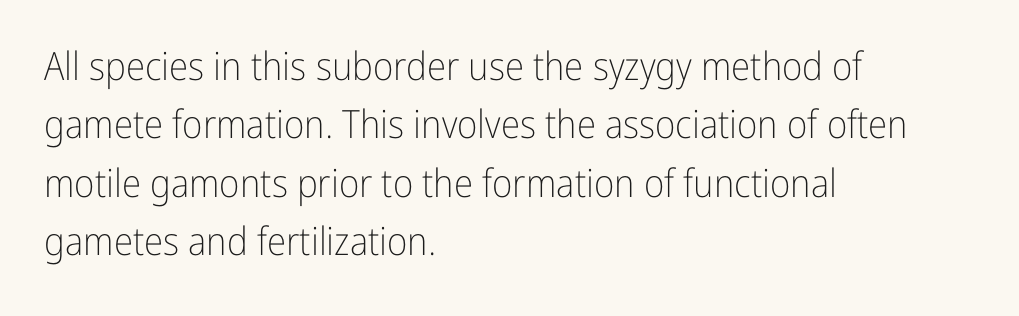
{"serif": "no", "italic": "no", "bold": "no", "weight": "light", "width": "condensed", "stroke_contrast": "low", "x_height": "medium", "monospaced": "no", "underline": "no", "align": "left", "line_spacing": "normal", "line_spacing_ratio": 1.5, "letter_spacing": "normal", "letter_spacing_em": 0.0, "glyph_px": 39}
